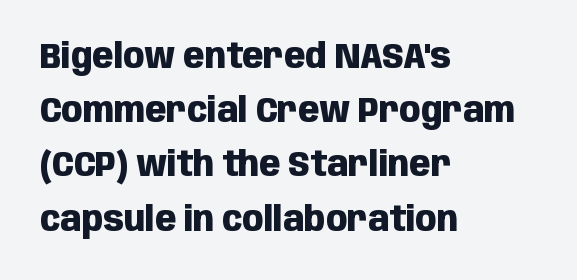
Q: Is the text bold? A: Yes.
Q: Is the text italic (slanted)? A: No, it is upright.
Q: Is the typeface a serif or a sans-serif typeface? A: Sans-serif.
Q: Is the text underlined? A: No.
Q: How is the paragraph aligned? A: Left-aligned.
Q: Is the spacing between letters normal or unusually wide? A: Normal.
Q: Is the spacing between lines tight, normal or loose? A: Normal.
Q: Width (condensed, normal, or wide)? A: Condensed.
Q: Stroke contrast? A: Low.
Q: x-height? A: Large.
Q: Monospaced? A: No.
